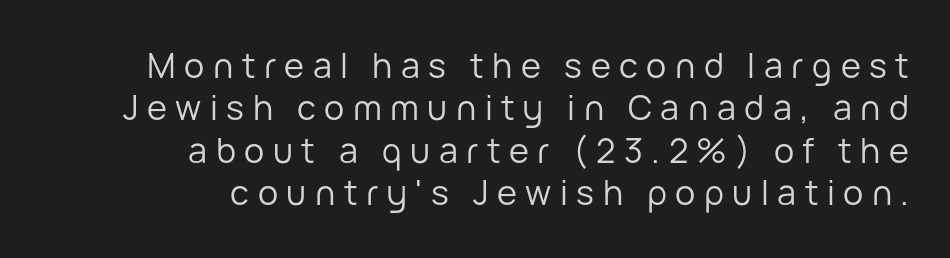
The image shows 34 px regular-weight sans-serif type, upright; set right-aligned, normal line spacing (1.25x), unusually wide letter spacing (+0.25 em), not underlined; low stroke contrast and a medium x-height.
